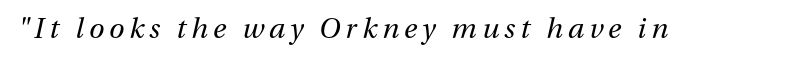
The image shows 28 px regular-weight type, italic (leaning right); set not underlined; medium stroke contrast and a medium x-height.
